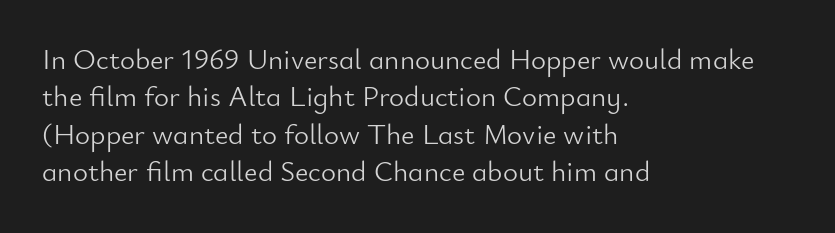
The image shows 29 px light sans-serif type, upright; set left-aligned, normal line spacing (1.29x), normal letter spacing, not underlined; low stroke contrast and a small x-height.
